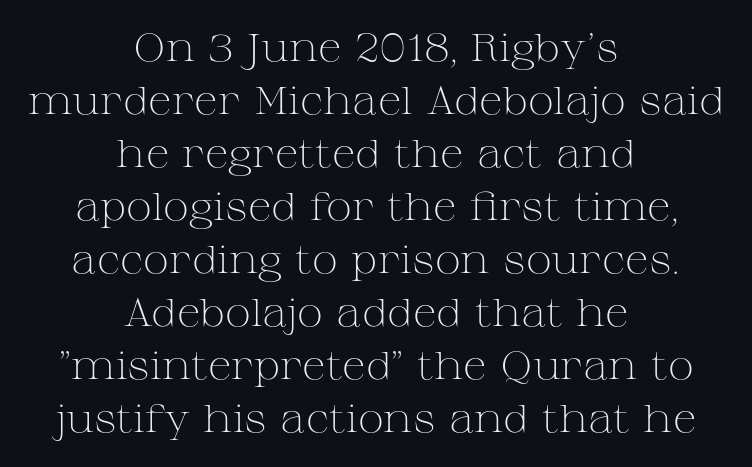
Q: Is the text bold? A: No.
Q: Is the text italic (slanted)? A: No, it is upright.
Q: Is the typeface a serif or a sans-serif typeface? A: Serif.
Q: Is the text underlined? A: No.
Q: How is the paragraph aligned? A: Centered.
Q: Is the spacing between letters normal or unusually wide? A: Normal.
Q: Is the spacing between lines tight, normal or loose? A: Normal.
Q: Width (condensed, normal, or wide)? A: Wide.
Q: Stroke contrast? A: Medium.
Q: x-height? A: Medium.
Q: Monospaced? A: No.
